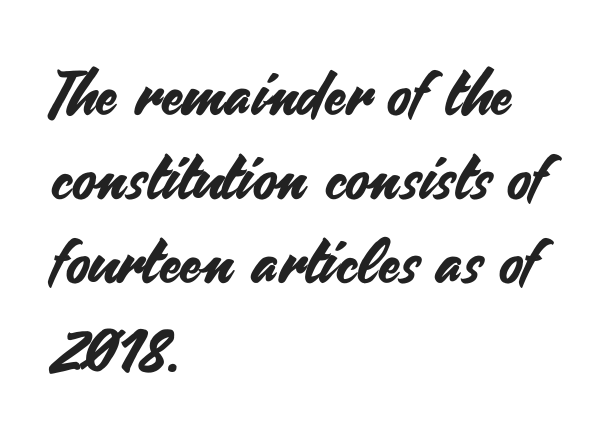
Q: Is the text italic (slanted)? A: Yes.
Q: Is the typeface a serif or a sans-serif typeface? A: Sans-serif.
Q: Is the text underlined? A: No.
Q: How is the paragraph aligned? A: Left-aligned.
Q: Is the spacing between letters normal or unusually wide? A: Normal.
Q: Is the spacing between lines tight, normal or loose? A: Normal.
Q: Width (condensed, normal, or wide)? A: Normal.
Q: Stroke contrast? A: Medium.
Q: x-height? A: Small.
Q: Monospaced? A: No.
